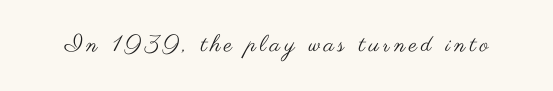
{"bold": "no", "underline": "no", "glyph_px": 23}
